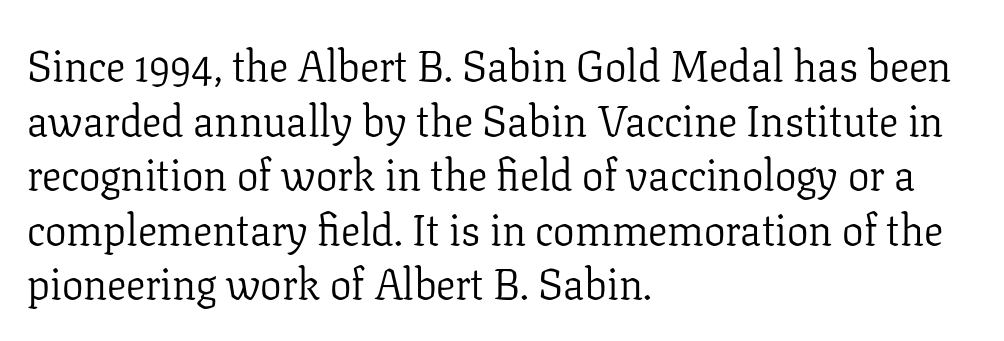
Q: Is the text bold? A: No.
Q: Is the text italic (slanted)? A: No, it is upright.
Q: Is the typeface a serif or a sans-serif typeface? A: Serif.
Q: Is the text underlined? A: No.
Q: How is the paragraph aligned? A: Left-aligned.
Q: Is the spacing between letters normal or unusually wide? A: Normal.
Q: Is the spacing between lines tight, normal or loose? A: Normal.
Q: Width (condensed, normal, or wide)? A: Normal.
Q: Stroke contrast? A: Low.
Q: x-height? A: Medium.
Q: Monospaced? A: No.
